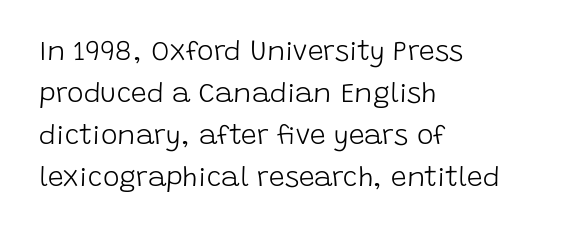
The image shows 28 px light sans-serif type, upright; set left-aligned, normal line spacing (1.5x), normal letter spacing, not underlined; low stroke contrast and a large x-height.
